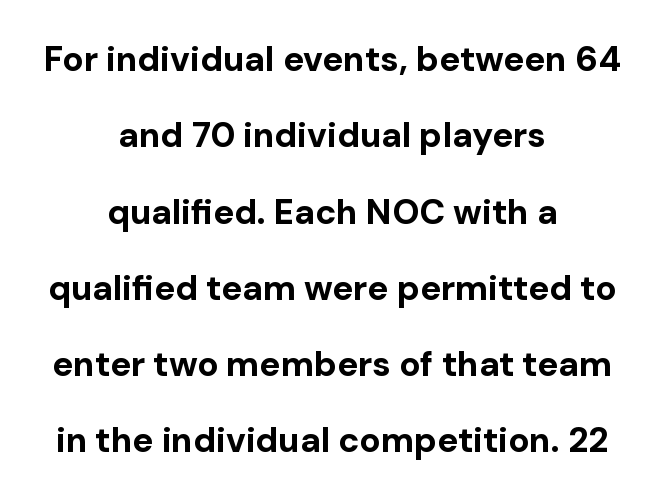
Q: Is the text bold? A: Yes.
Q: Is the text italic (slanted)? A: No, it is upright.
Q: Is the typeface a serif or a sans-serif typeface? A: Sans-serif.
Q: Is the text underlined? A: No.
Q: How is the paragraph aligned? A: Centered.
Q: Is the spacing between letters normal or unusually wide? A: Normal.
Q: Is the spacing between lines tight, normal or loose? A: Loose.
Q: Width (condensed, normal, or wide)? A: Normal.
Q: Stroke contrast? A: Low.
Q: x-height? A: Medium.
Q: Monospaced? A: No.
